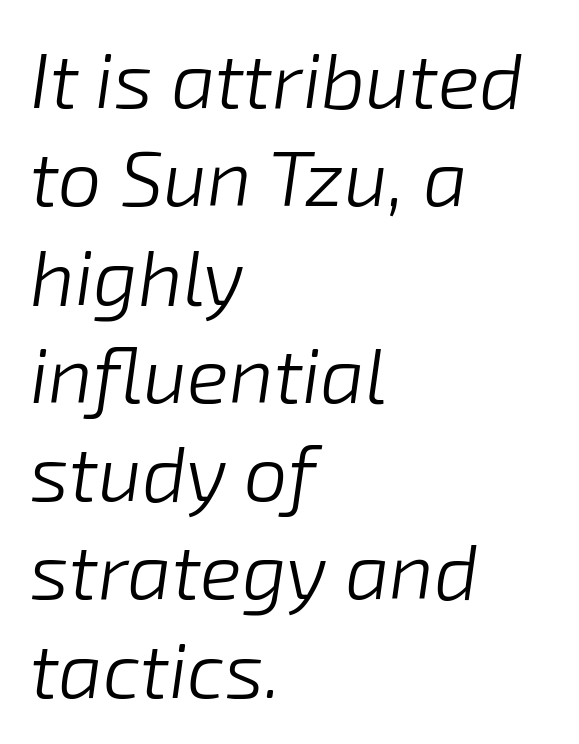
The image shows 78 px light type, italic (leaning right); set left-aligned, normal line spacing (1.26x), normal letter spacing, not underlined; low stroke contrast and a medium x-height.
